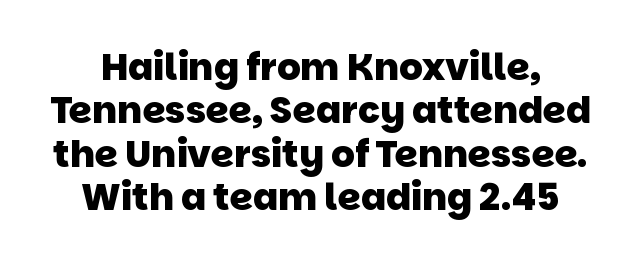
The type family on display is of the sans-serif kind. The zone under the glyphs is completely vacant. Varying glyph widths throughout — classic text-font behaviour. The tracking reads as untouched default to a designer's eye. Stroke thickness is high; the sample reads as a true bold.
